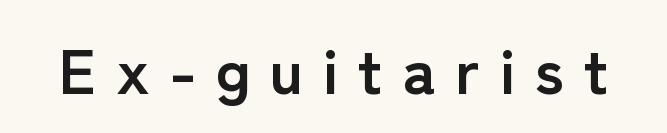
The image shows 63 px semibold sans-serif type, upright; set unusually wide letter spacing (+0.31 em), not underlined; low stroke contrast and a medium x-height.
